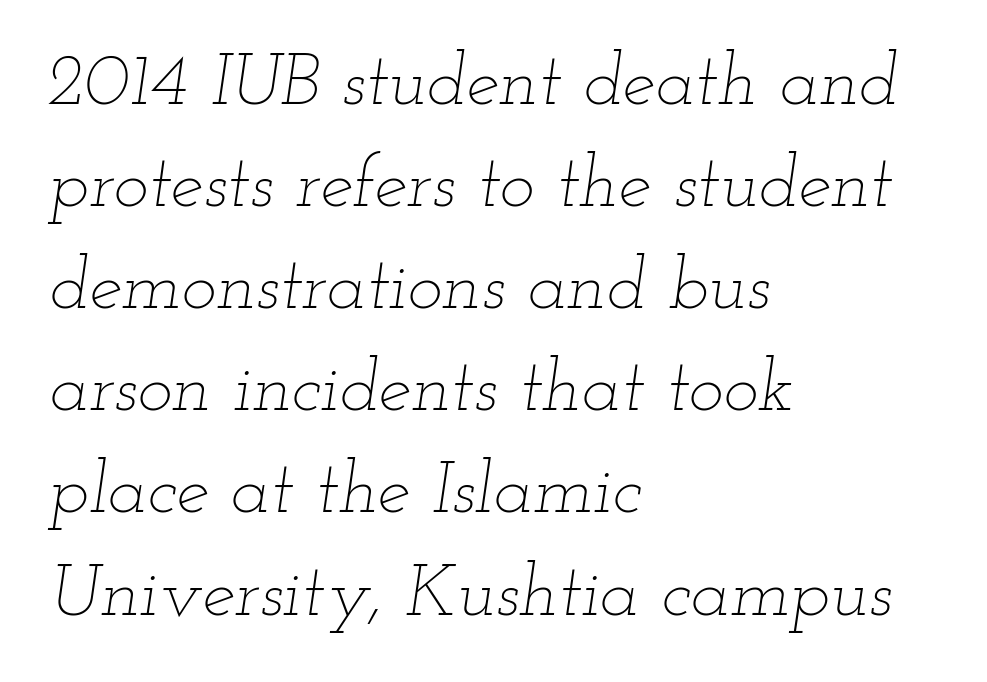
{"italic": "yes", "lean": "right", "slant_degrees": 12, "bold": "no", "weight": "thin", "width": "wide", "stroke_contrast": "low", "x_height": "small", "monospaced": "no", "underline": "no", "align": "left", "line_spacing": "normal", "line_spacing_ratio": 1.38, "letter_spacing": "normal", "letter_spacing_em": 0.0, "glyph_px": 74}
